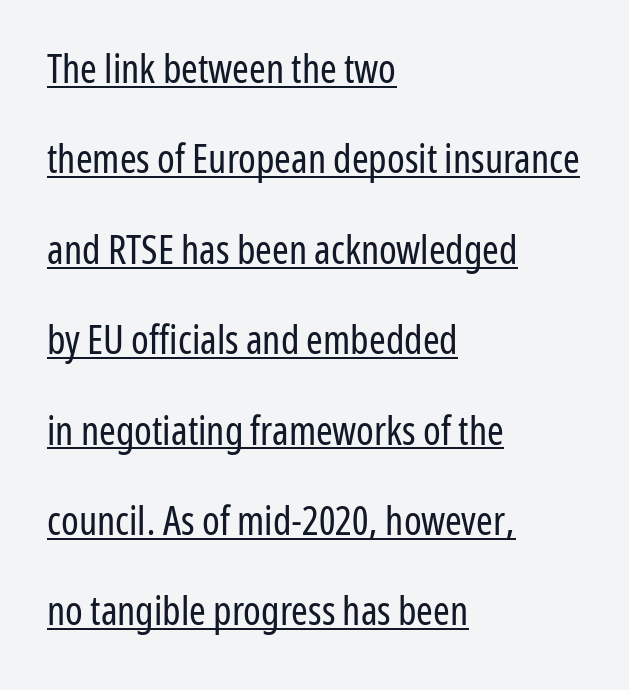
Q: Is the text bold? A: No.
Q: Is the text italic (slanted)? A: No, it is upright.
Q: Is the typeface a serif or a sans-serif typeface? A: Sans-serif.
Q: Is the text underlined? A: Yes.
Q: How is the paragraph aligned? A: Left-aligned.
Q: Is the spacing between letters normal or unusually wide? A: Normal.
Q: Is the spacing between lines tight, normal or loose? A: Loose.
Q: Width (condensed, normal, or wide)? A: Condensed.
Q: Stroke contrast? A: Low.
Q: x-height? A: Medium.
Q: Monospaced? A: No.
